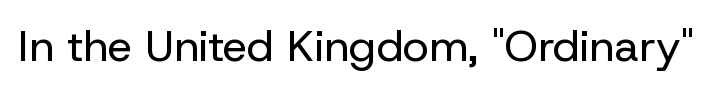
Q: Is the text bold? A: No.
Q: Is the text italic (slanted)? A: No, it is upright.
Q: Is the typeface a serif or a sans-serif typeface? A: Sans-serif.
Q: Is the text underlined? A: No.
Q: Is the spacing between letters normal or unusually wide? A: Normal.
Q: Width (condensed, normal, or wide)? A: Normal.
Q: Stroke contrast? A: Low.
Q: x-height? A: Medium.
Q: Monospaced? A: No.
